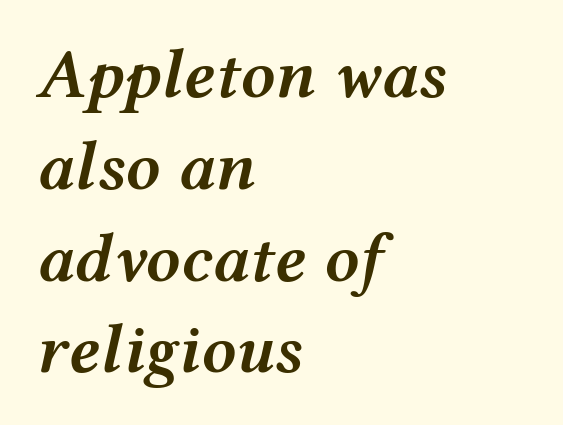
Q: Is the text bold? A: Semi-bold.
Q: Is the text italic (slanted)? A: Yes, it leans right by about 12 degrees.
Q: Is the text underlined? A: No.
Q: How is the paragraph aligned? A: Left-aligned.
Q: Is the spacing between letters normal or unusually wide? A: Normal.
Q: Is the spacing between lines tight, normal or loose? A: Normal.
Q: Width (condensed, normal, or wide)? A: Wide.
Q: Stroke contrast? A: Medium.
Q: x-height? A: Medium.
Q: Monospaced? A: No.
